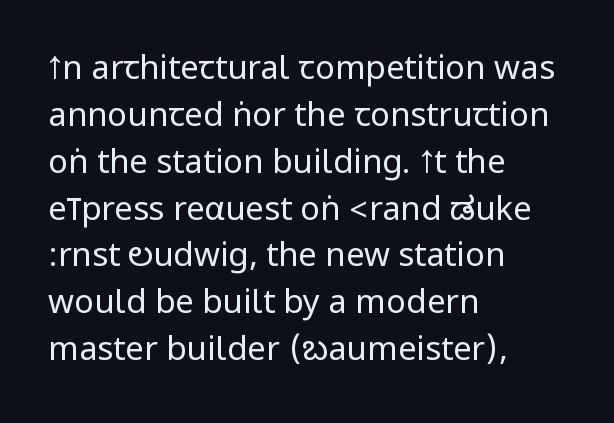
The image shows 33 px regular-weight, condensed sans-serif type, upright; set left-aligned, normal line spacing (1.42x), normal letter spacing, not underlined; low stroke contrast.
